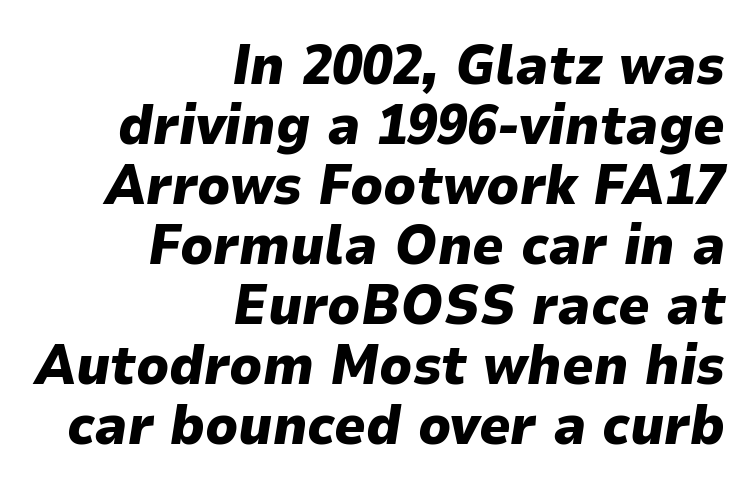
Q: Is the text bold? A: Yes.
Q: Is the text italic (slanted)? A: Yes, it leans right by about 9 degrees.
Q: Is the text underlined? A: No.
Q: How is the paragraph aligned? A: Right-aligned.
Q: Is the spacing between letters normal or unusually wide? A: Normal.
Q: Is the spacing between lines tight, normal or loose? A: Tight.
Q: Width (condensed, normal, or wide)? A: Normal.
Q: Stroke contrast? A: Low.
Q: x-height? A: Medium.
Q: Monospaced? A: No.
